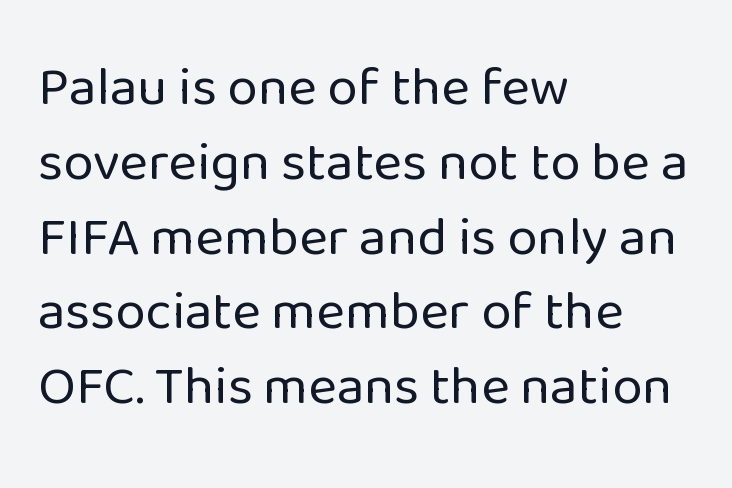
The image shows 55 px regular-weight sans-serif type, upright; set left-aligned, normal line spacing (1.36x), normal letter spacing, not underlined; low stroke contrast and a medium x-height.
